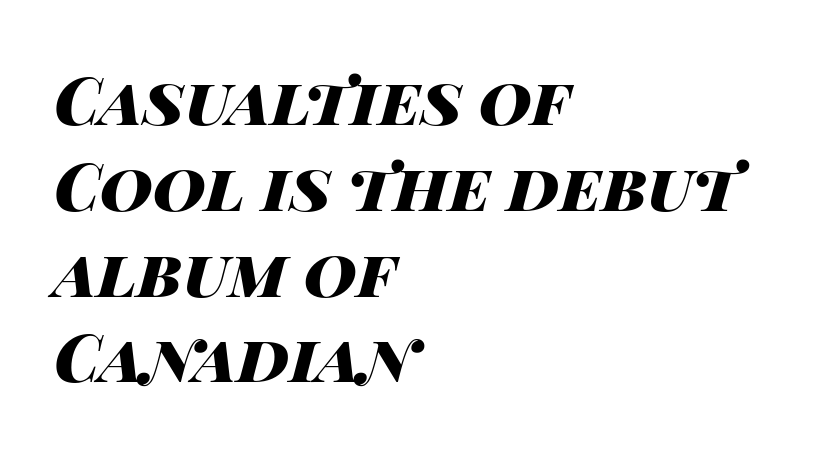
The image shows 65 px heavy, wide type, italic (leaning right); set left-aligned, normal line spacing (1.32x), normal letter spacing, not underlined; high stroke contrast and a large x-height.
